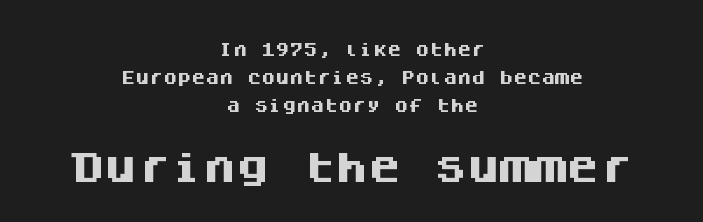
Only glyphs here, with clear space below each row. The passage shown is typed in a monospace face where columns stay perfectly aligned. What stands out about the letter spacing? Nothing — it is the standard amount. Weight check: bold — yes, fully. What's the leading like? Stretched, with rows far apart.
